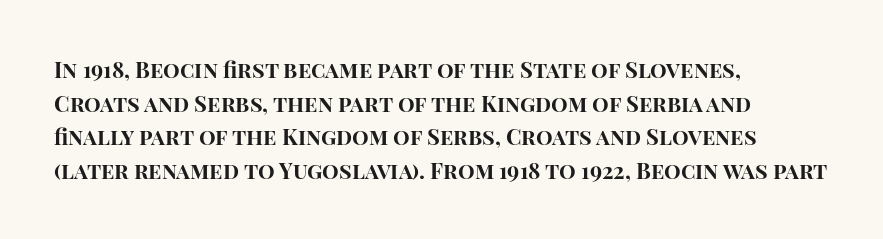
Q: Is the text bold? A: Yes.
Q: Is the text italic (slanted)? A: No, it is upright.
Q: Is the text underlined? A: No.
Q: How is the paragraph aligned? A: Left-aligned.
Q: Is the spacing between letters normal or unusually wide? A: Normal.
Q: Is the spacing between lines tight, normal or loose? A: Normal.
